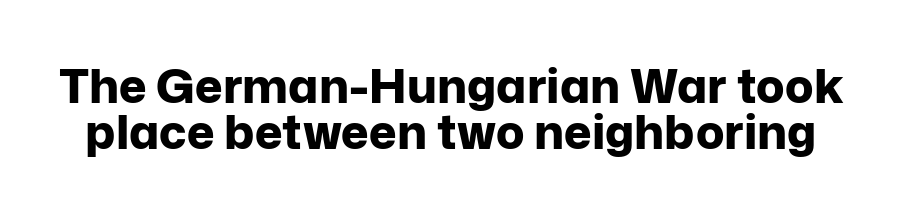
{"serif": "no", "italic": "no", "bold": "yes", "weight": "bold", "width": "normal", "stroke_contrast": "low", "x_height": "medium", "monospaced": "no", "underline": "no", "line_spacing": "tight", "line_spacing_ratio": 0.98, "letter_spacing": "normal", "letter_spacing_em": 0.0, "glyph_px": 47}
